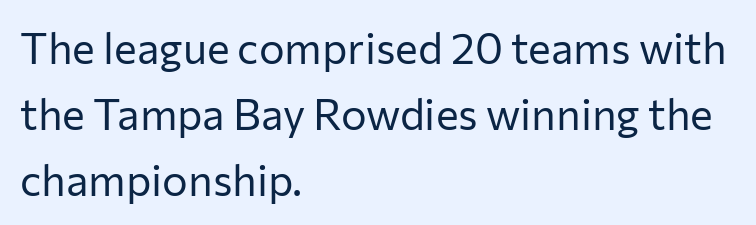
Q: Is the text bold? A: No.
Q: Is the text italic (slanted)? A: No, it is upright.
Q: Is the typeface a serif or a sans-serif typeface? A: Sans-serif.
Q: Is the text underlined? A: No.
Q: How is the paragraph aligned? A: Left-aligned.
Q: Is the spacing between letters normal or unusually wide? A: Normal.
Q: Is the spacing between lines tight, normal or loose? A: Normal.
Q: Width (condensed, normal, or wide)? A: Normal.
Q: Stroke contrast? A: Low.
Q: x-height? A: Medium.
Q: Monospaced? A: No.
